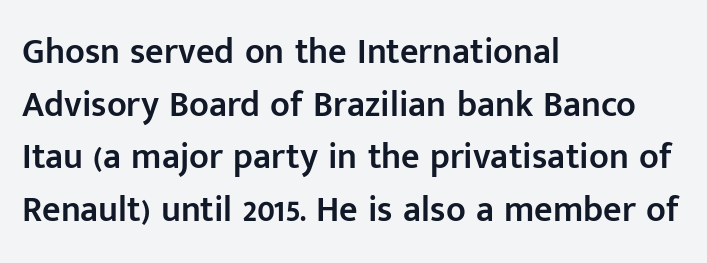
Q: Is the text bold? A: Semi-bold.
Q: Is the text italic (slanted)? A: No, it is upright.
Q: Is the typeface a serif or a sans-serif typeface? A: Sans-serif.
Q: Is the text underlined? A: No.
Q: How is the paragraph aligned? A: Left-aligned.
Q: Is the spacing between letters normal or unusually wide? A: Normal.
Q: Is the spacing between lines tight, normal or loose? A: Normal.
Q: Width (condensed, normal, or wide)? A: Normal.
Q: Stroke contrast? A: Low.
Q: x-height? A: Medium.
Q: Monospaced? A: No.
